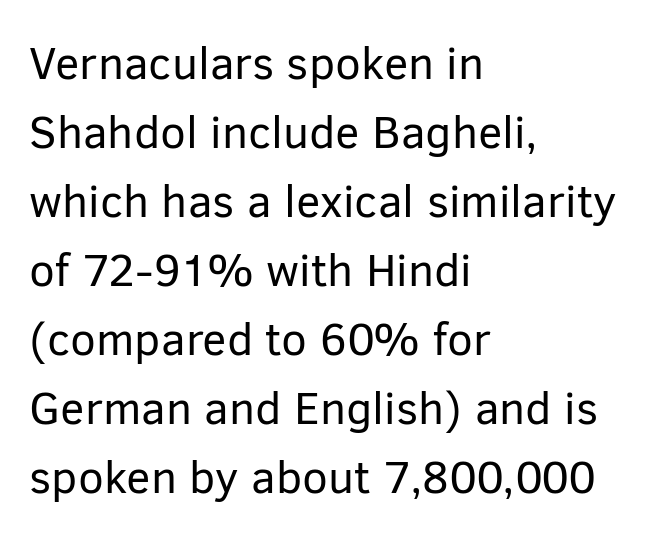
The cut favours lightness, reaching ordinary text weight at its darkest. Each line starts at the same left margin while the right side varies. Is this a fixed-width face? No — the glyphs have proportional, varying widths. This is the regular roman posture of the typeface. Does extra space separate the letters? No, they use regular spacing. The characters display no serif detailing; their extremities are plain.
